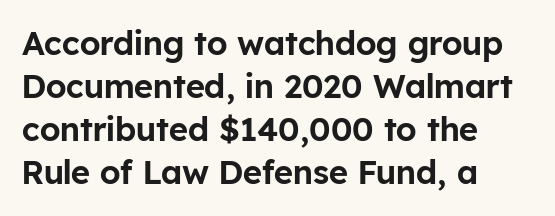
{"serif": "no", "italic": "no", "width": "normal", "stroke_contrast": "low", "x_height": "medium", "monospaced": "no", "underline": "no", "align": "left", "line_spacing": "normal", "line_spacing_ratio": 1.3, "letter_spacing": "normal", "letter_spacing_em": 0.0, "glyph_px": 33}
